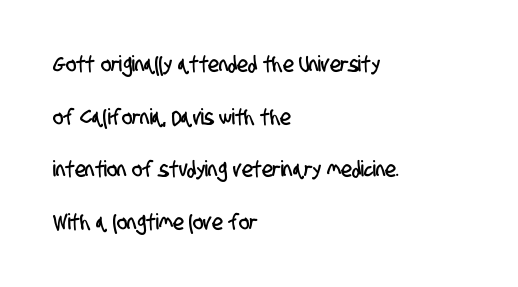
Q: Is the text underlined? A: No.
Q: How is the paragraph aligned? A: Left-aligned.
Q: Is the spacing between letters normal or unusually wide? A: Normal.
Q: Is the spacing between lines tight, normal or loose? A: Loose.
